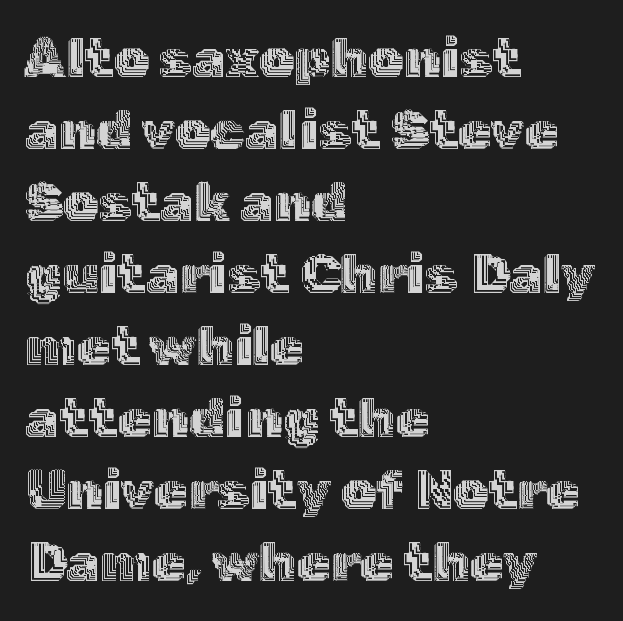
The image shows 55 px text type, upright; set left-aligned, normal line spacing (1.31x), normal letter spacing, not underlined; a medium x-height.
